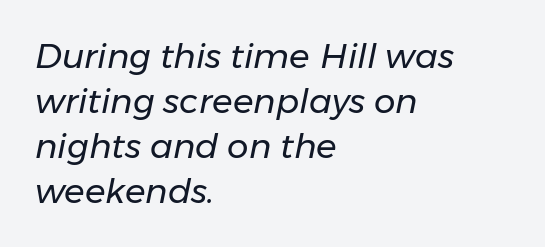
Q: Is the text bold? A: No.
Q: Is the text italic (slanted)? A: Yes, it leans right by about 11 degrees.
Q: Is the text underlined? A: No.
Q: How is the paragraph aligned? A: Left-aligned.
Q: Is the spacing between letters normal or unusually wide? A: Normal.
Q: Is the spacing between lines tight, normal or loose? A: Normal.
Q: Width (condensed, normal, or wide)? A: Normal.
Q: Stroke contrast? A: Low.
Q: x-height? A: Medium.
Q: Monospaced? A: No.
